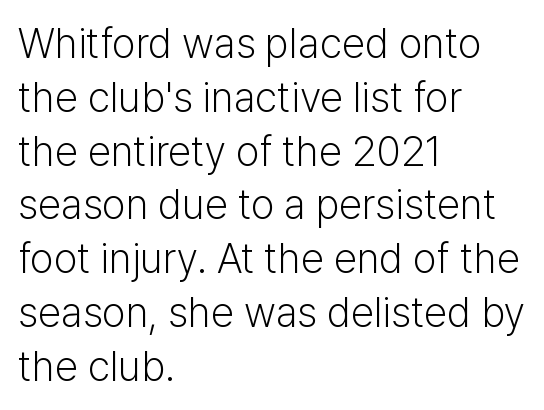
The image shows 42 px light sans-serif type, upright; set left-aligned, normal line spacing (1.28x), normal letter spacing, not underlined; low stroke contrast and a medium x-height.
